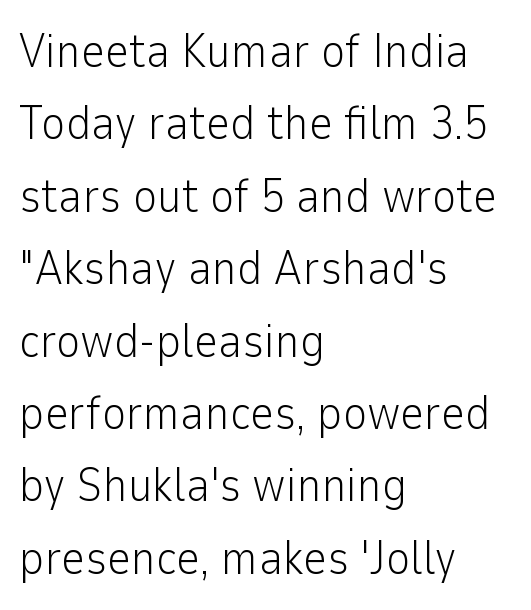
These lines stack with their left ends in a neat column. No letter is thick-stroked: the sample isn't bold. Standard letterfit; no display-style spreading of the glyphs. This is sans-serif lettering, the kind often seen on screens and signage. Descenders are the only things crossing below the line.
